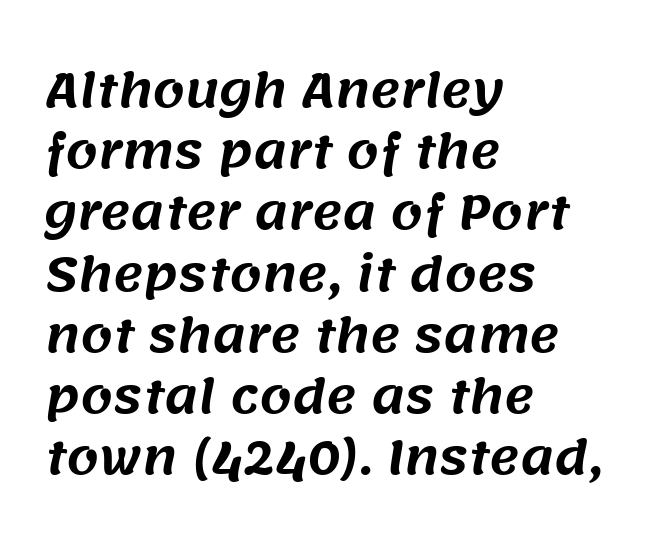
Q: Is the typeface a serif or a sans-serif typeface? A: Sans-serif.
Q: Is the text underlined? A: No.
Q: How is the paragraph aligned? A: Left-aligned.
Q: Is the spacing between letters normal or unusually wide? A: Normal.
Q: Is the spacing between lines tight, normal or loose? A: Normal.
Q: Width (condensed, normal, or wide)? A: Normal.
Q: Stroke contrast? A: Medium.
Q: x-height? A: Large.
Q: Monospaced? A: No.
